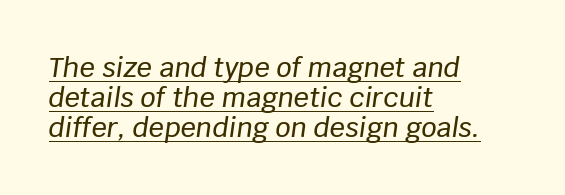
The image shows 27 px text type, italic (leaning right); set left-aligned, tight line spacing (1.12x), normal letter spacing, underlined.
